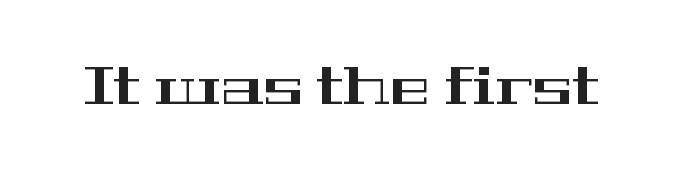
Q: Is the text italic (slanted)? A: No, it is upright.
Q: Is the typeface a serif or a sans-serif typeface? A: Serif.
Q: Is the text underlined? A: No.
Q: Is the spacing between letters normal or unusually wide? A: Normal.
Q: Width (condensed, normal, or wide)? A: Wide.
Q: Stroke contrast? A: High.
Q: x-height? A: Medium.
Q: Monospaced? A: No.
